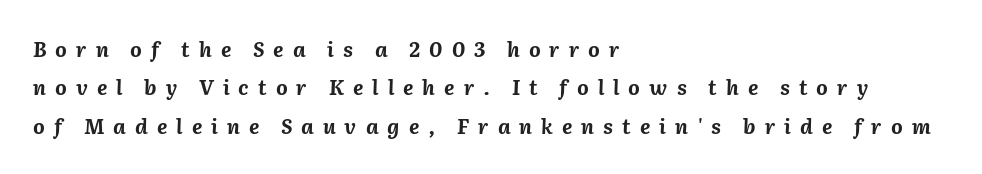
Q: Is the text bold? A: Yes.
Q: Is the text italic (slanted)? A: Yes, it leans right by about 2 degrees.
Q: Is the text underlined? A: No.
Q: How is the paragraph aligned? A: Left-aligned.
Q: Is the spacing between letters normal or unusually wide? A: Unusually wide.
Q: Is the spacing between lines tight, normal or loose? A: Loose.
